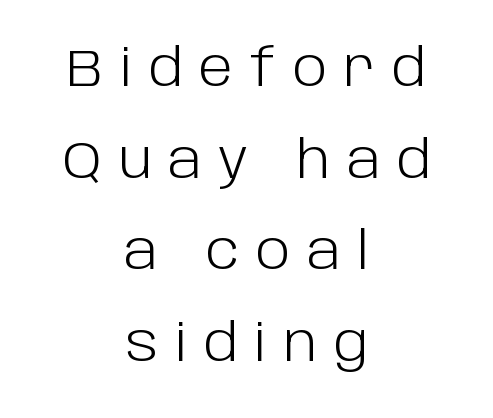
{"serif": "no", "italic": "no", "bold": "no", "weight": "light", "width": "normal", "stroke_contrast": "low", "x_height": "large", "monospaced": "no", "underline": "no", "align": "center", "line_spacing_ratio": 1.76, "letter_spacing": "wide", "letter_spacing_em": 0.32, "glyph_px": 52}
